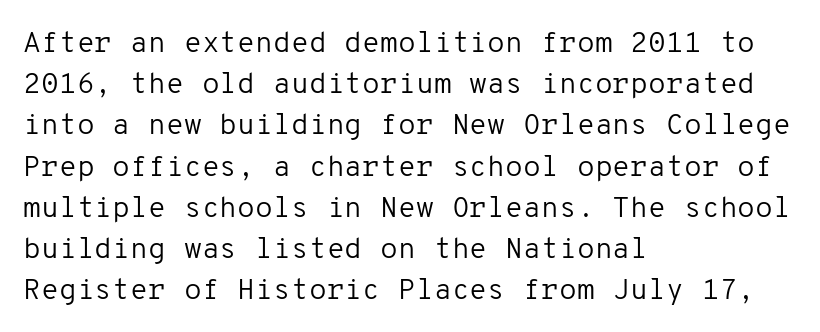
Q: Is the text bold? A: No.
Q: Is the text italic (slanted)? A: No, it is upright.
Q: Is the typeface a serif or a sans-serif typeface? A: Sans-serif.
Q: Is the text underlined? A: No.
Q: How is the paragraph aligned? A: Left-aligned.
Q: Is the spacing between letters normal or unusually wide? A: Normal.
Q: Is the spacing between lines tight, normal or loose? A: Normal.
Q: Width (condensed, normal, or wide)? A: Normal.
Q: Stroke contrast? A: Low.
Q: x-height? A: Medium.
Q: Monospaced? A: Yes.
